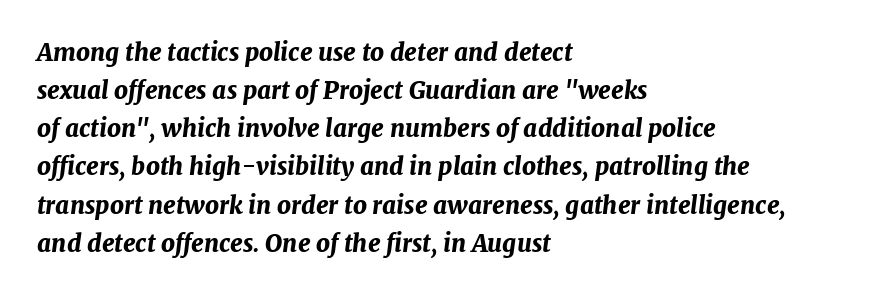
The compositor pushed each line to the left boundary. Type without underlining. The lines sit at an ordinary, default distance from one another. A dark, heavy texture on the line: the type is bold. Quick note: italic. What stands out about the letter spacing? Nothing — it is the standard amount.
